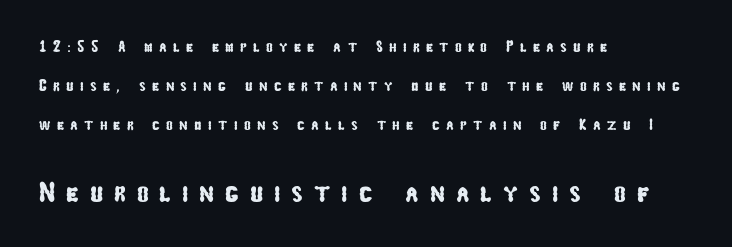
The characters display no serif detailing; their extremities are plain. Summary of vertical rhythm: relaxed, with wide interline spacing. Compared with a centered layout, this one pins lines to the left instead. Is the lower block the larger one? Yes — the lower block carries the bigger type. Letter spacing: wide. Character widths vary here, with narrow letters taking less room than wide ones.
